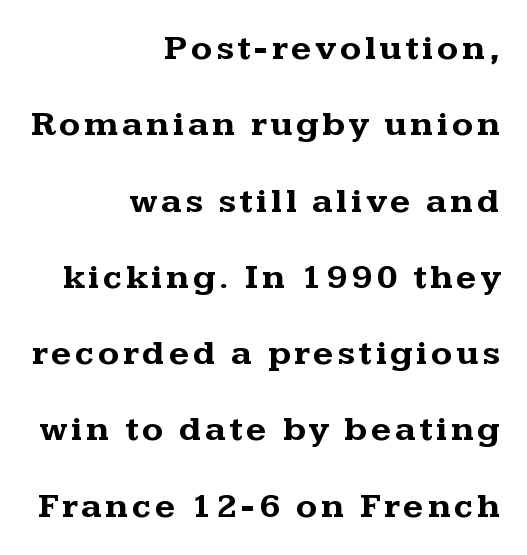
{"serif": "yes", "italic": "no", "bold": "yes", "weight": "bold", "width": "wide", "stroke_contrast": "medium", "x_height": "medium", "monospaced": "no", "underline": "no", "align": "right", "line_spacing": "loose", "line_spacing_ratio": 2.18, "glyph_px": 35}
